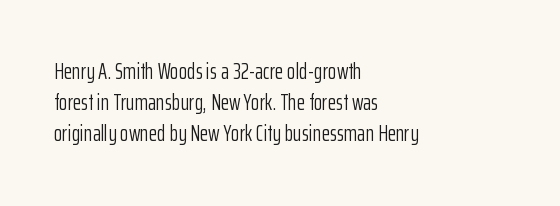
{"italic": "no", "bold": "no", "underline": "no", "align": "left", "line_spacing": "normal", "line_spacing_ratio": 1.41, "letter_spacing": "normal", "letter_spacing_em": 0.0, "glyph_px": 22}
